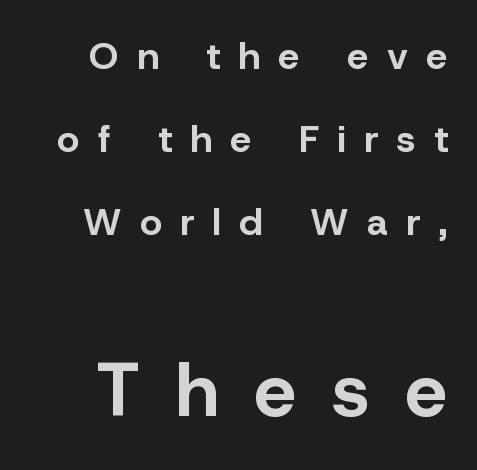
The image shows 75 px bold sans-serif type, upright; set loose line spacing (2.18x), unusually wide letter spacing (+0.48 em), not underlined; the second (bottom) block is 1.97x larger; low stroke contrast and a medium x-height.
